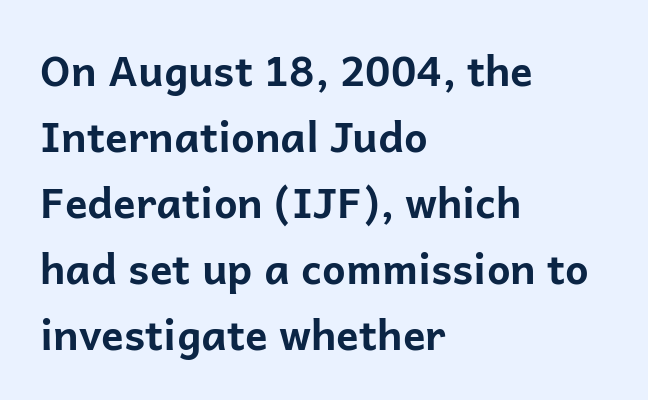
{"serif": "no", "italic": "no", "bold": "yes", "weight": "bold", "width": "normal", "stroke_contrast": "low", "x_height": "medium", "monospaced": "no", "underline": "no", "align": "left", "line_spacing": "normal", "line_spacing_ratio": 1.57, "letter_spacing": "normal", "letter_spacing_em": 0.0, "glyph_px": 42}
